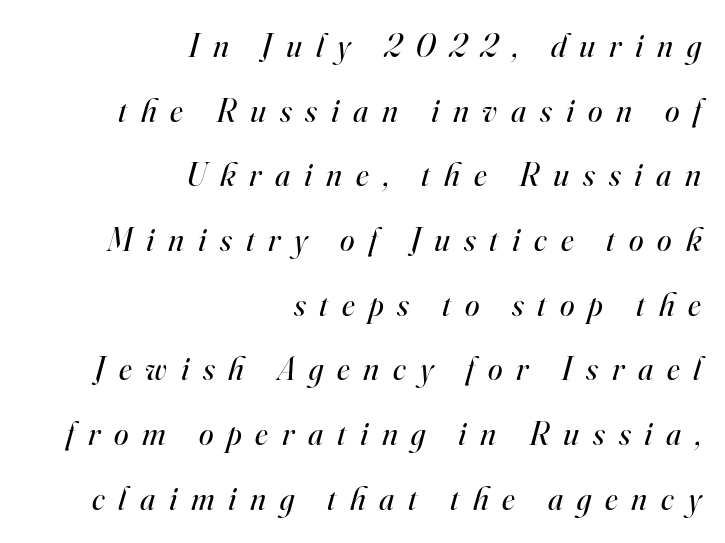
{"serif": "yes", "italic": "yes", "lean": "right", "slant_degrees": 16, "bold": "no", "weight": "regular", "width": "normal", "stroke_contrast": "high", "x_height": "small", "monospaced": "no", "underline": "no", "align": "right", "line_spacing": "loose", "line_spacing_ratio": 1.96, "letter_spacing": "wide", "letter_spacing_em": 0.42, "glyph_px": 33}
